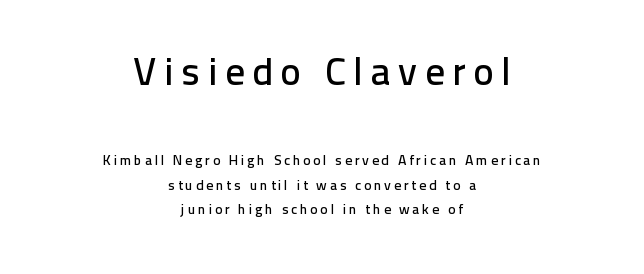
Q: Is the text italic (slanted)? A: No, it is upright.
Q: Is the typeface a serif or a sans-serif typeface? A: Sans-serif.
Q: Is the text underlined? A: No.
Q: How is the paragraph aligned? A: Centered.
Q: Which block of text is set in a larger size, the first (top) or the second (bottom)? A: The first (top) one.
Q: Width (condensed, normal, or wide)? A: Normal.
Q: Stroke contrast? A: Low.
Q: x-height? A: Medium.
Q: Monospaced? A: No.
